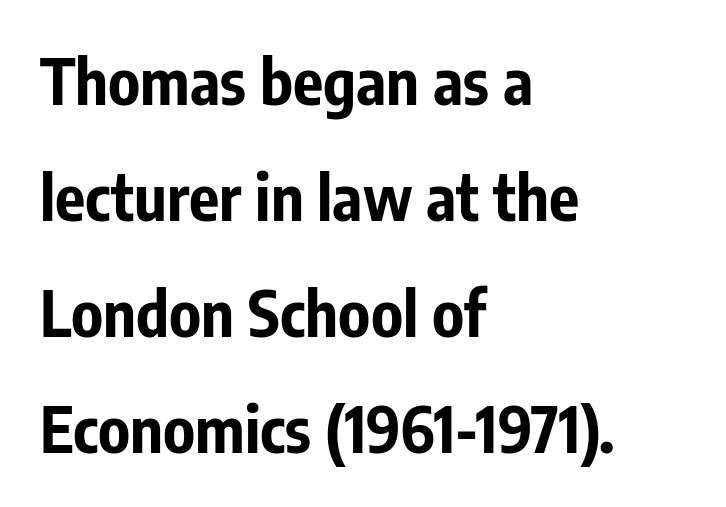
How are the letters spaced? Ordinarily, with no added tracking. Every letter is thick-stroked: bold, no question. Honestly, there is no underline to notice here at all. These lines are rendered in a variable-pitch font. In CSS terms this would be text-align: left. Vertical strokes here are truly vertical.
